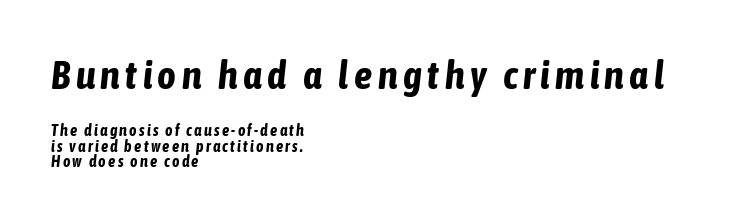
The image shows 40 px bold, condensed type, italic (leaning right); set left-aligned, tight line spacing (0.96x), not underlined; the first (top) block is 2.5x larger; low stroke contrast and a medium x-height.
